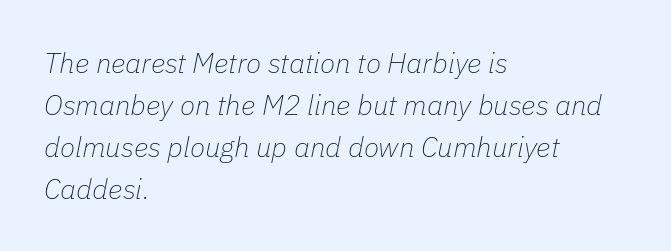
{"italic": "yes", "lean": "right", "slant_degrees": 11, "bold": "no", "weight": "thin", "width": "normal", "stroke_contrast": "low", "x_height": "medium", "monospaced": "no", "underline": "no", "align": "left", "line_spacing": "normal", "line_spacing_ratio": 1.5, "letter_spacing": "normal", "letter_spacing_em": 0.0, "glyph_px": 28}
